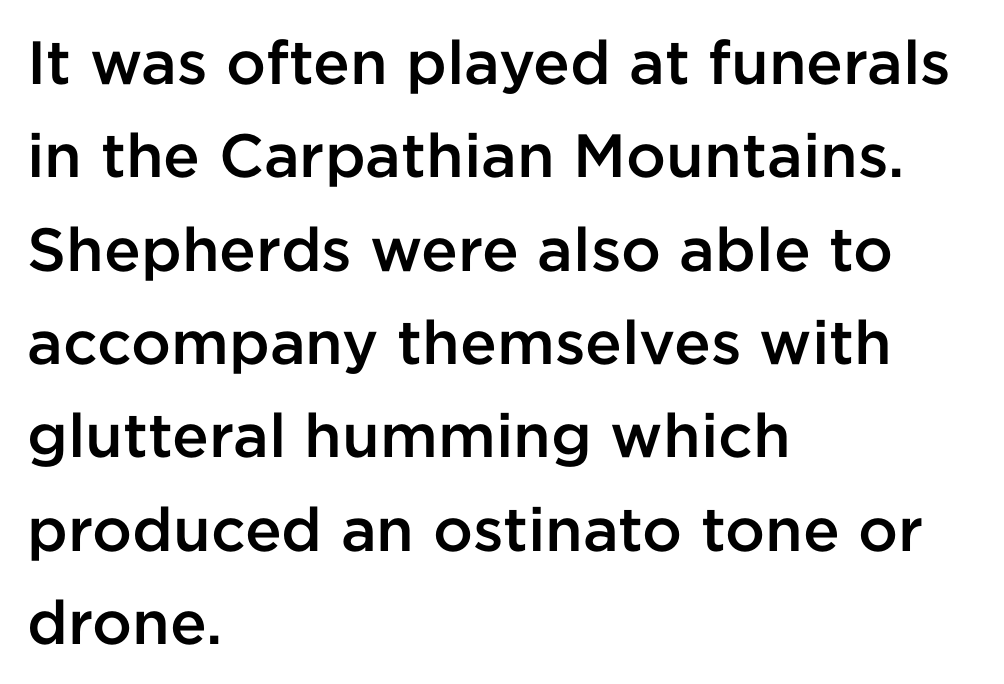
Q: Is the text bold? A: Semi-bold.
Q: Is the text italic (slanted)? A: No, it is upright.
Q: Is the typeface a serif or a sans-serif typeface? A: Sans-serif.
Q: Is the text underlined? A: No.
Q: How is the paragraph aligned? A: Left-aligned.
Q: Is the spacing between letters normal or unusually wide? A: Normal.
Q: Is the spacing between lines tight, normal or loose? A: Normal.
Q: Width (condensed, normal, or wide)? A: Normal.
Q: Stroke contrast? A: Low.
Q: x-height? A: Medium.
Q: Monospaced? A: No.
